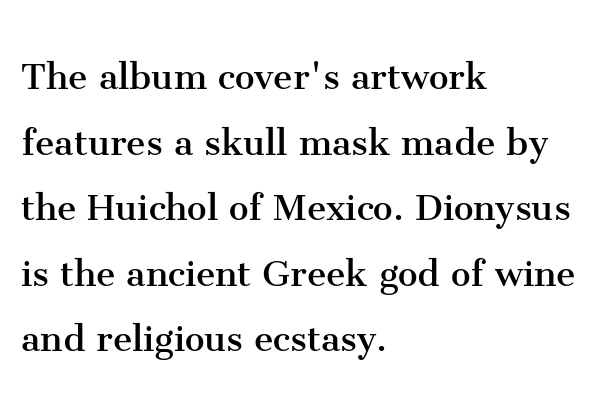
The image shows 44 px regular-weight serif type, upright; set left-aligned, normal line spacing (1.49x), normal letter spacing, not underlined; medium stroke contrast and a medium x-height.
